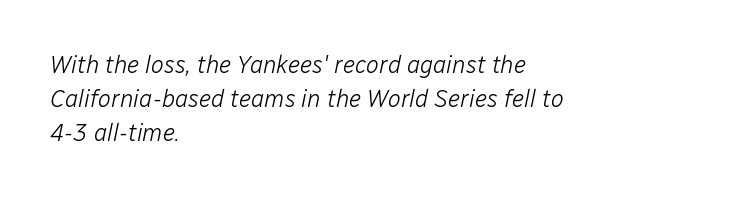
The image shows 24 px text type, italic (leaning right); set left-aligned, normal line spacing (1.41x), normal letter spacing, not underlined.
